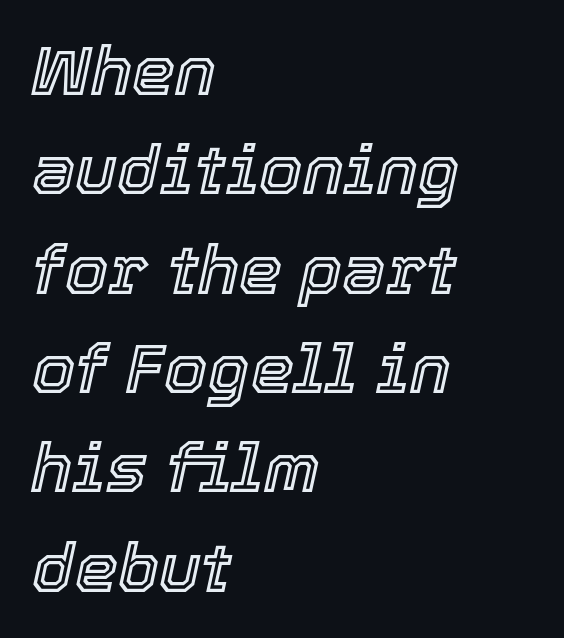
Q: Is the text italic (slanted)? A: Yes, it leans right by about 12 degrees.
Q: Is the text underlined? A: No.
Q: How is the paragraph aligned? A: Left-aligned.
Q: Is the spacing between letters normal or unusually wide? A: Normal.
Q: Is the spacing between lines tight, normal or loose? A: Normal.
Q: Width (condensed, normal, or wide)? A: Normal.
Q: x-height? A: Medium.
Q: Monospaced? A: No.
